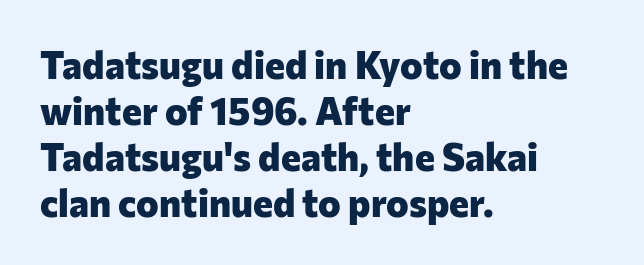
The image shows 38 px heavy sans-serif type, upright; set left-aligned, line spacing 1.21x, normal letter spacing, not underlined; low stroke contrast and a medium x-height.
